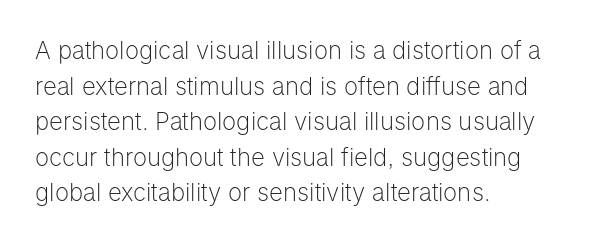
Q: Is the text bold? A: No.
Q: Is the text italic (slanted)? A: No, it is upright.
Q: Is the text underlined? A: No.
Q: How is the paragraph aligned? A: Left-aligned.
Q: Is the spacing between letters normal or unusually wide? A: Normal.
Q: Is the spacing between lines tight, normal or loose? A: Normal.
